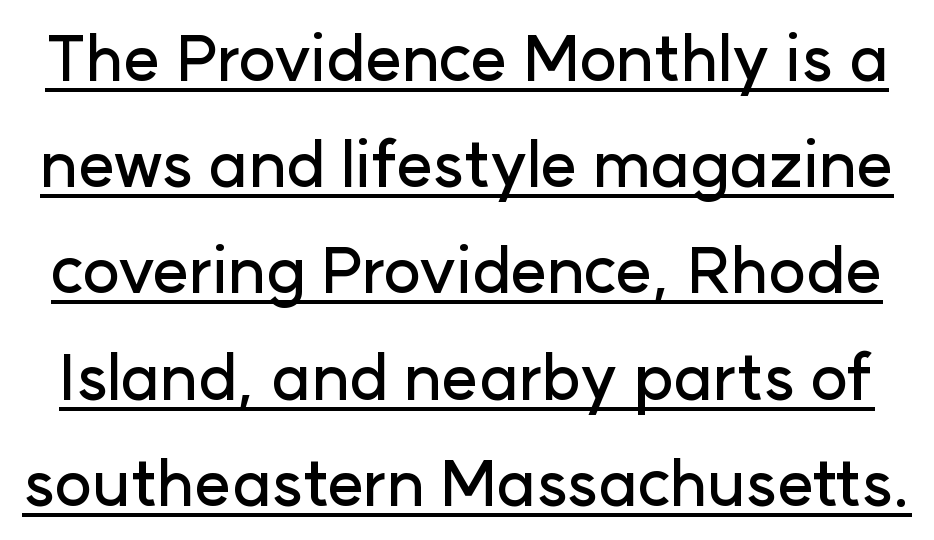
{"serif": "no", "italic": "no", "width": "normal", "stroke_contrast": "low", "x_height": "medium", "monospaced": "no", "underline": "yes", "line_spacing": "normal", "line_spacing_ratio": 1.66, "letter_spacing": "normal", "letter_spacing_em": 0.0, "glyph_px": 64}
